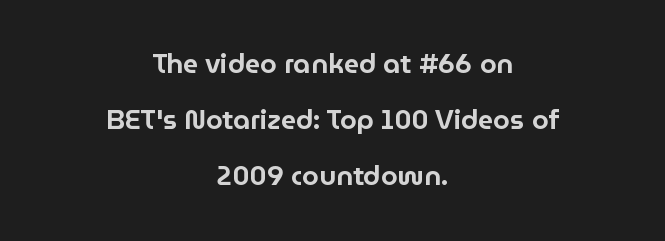
The image shows 27 px text type, upright; set centered, loose line spacing (2.08x), normal letter spacing, not underlined.
